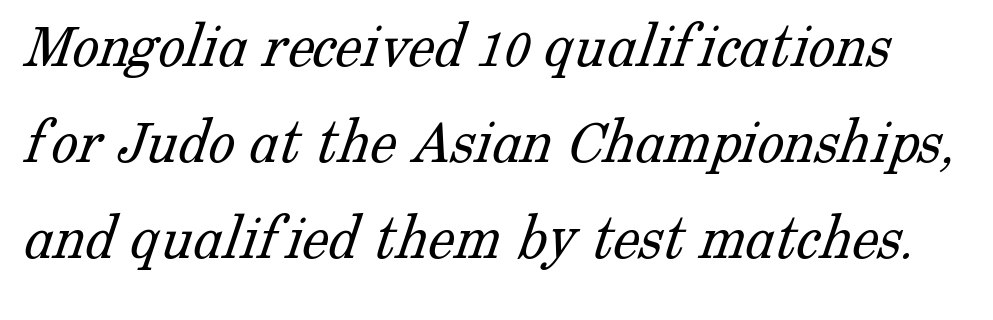
Only glyphs here, with clear space below each row. To sum up the face: it has serifs. Spacing between characters is what you'd get straight out of the box. Looks like regular typesetting: each glyph gets only the width it needs. Ink coverage per letter is moderate at most.
